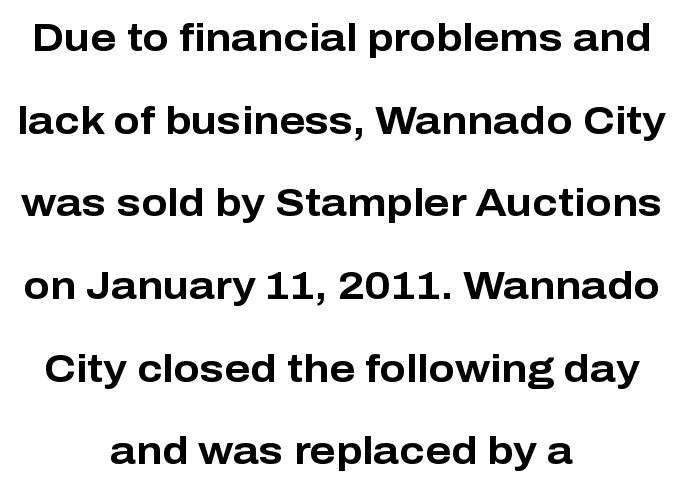
Q: Is the text bold? A: Yes.
Q: Is the text italic (slanted)? A: No, it is upright.
Q: Is the typeface a serif or a sans-serif typeface? A: Sans-serif.
Q: Is the text underlined? A: No.
Q: How is the paragraph aligned? A: Centered.
Q: Is the spacing between letters normal or unusually wide? A: Normal.
Q: Is the spacing between lines tight, normal or loose? A: Loose.
Q: Width (condensed, normal, or wide)? A: Normal.
Q: Stroke contrast? A: Low.
Q: x-height? A: Medium.
Q: Monospaced? A: No.
